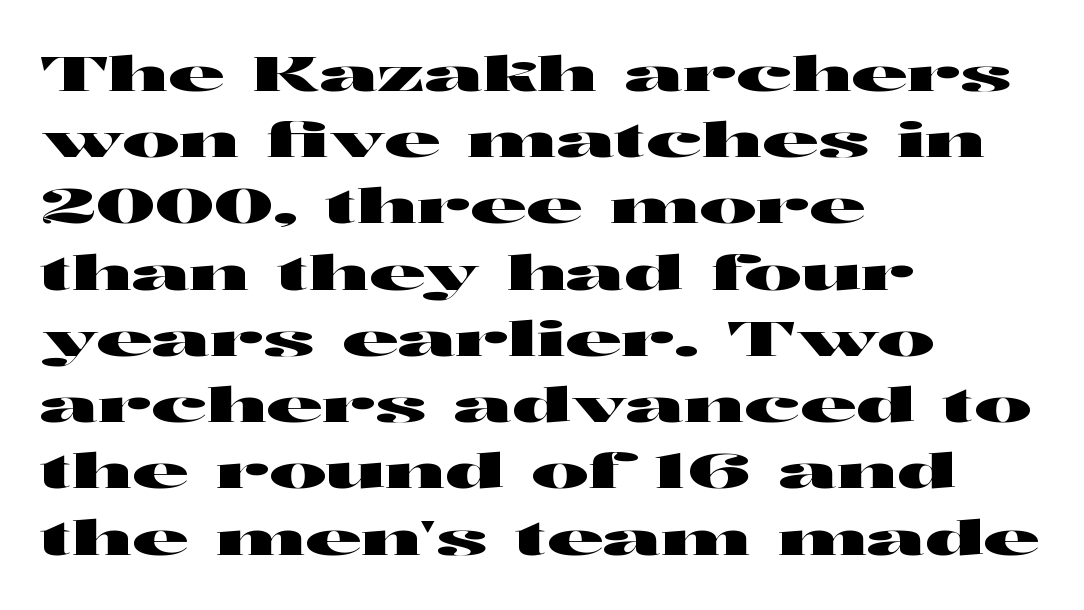
{"serif": "no", "italic": "no", "width": "wide", "stroke_contrast": "high", "x_height": "medium", "monospaced": "no", "underline": "no", "align": "left", "line_spacing": "normal", "line_spacing_ratio": 1.38, "letter_spacing": "normal", "letter_spacing_em": 0.0, "glyph_px": 48}
